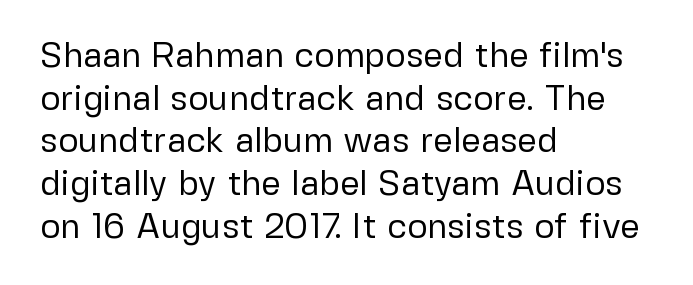
The image shows 35 px regular-weight sans-serif type, upright; set left-aligned, line spacing 1.22x, normal letter spacing, not underlined; low stroke contrast and a medium x-height.
